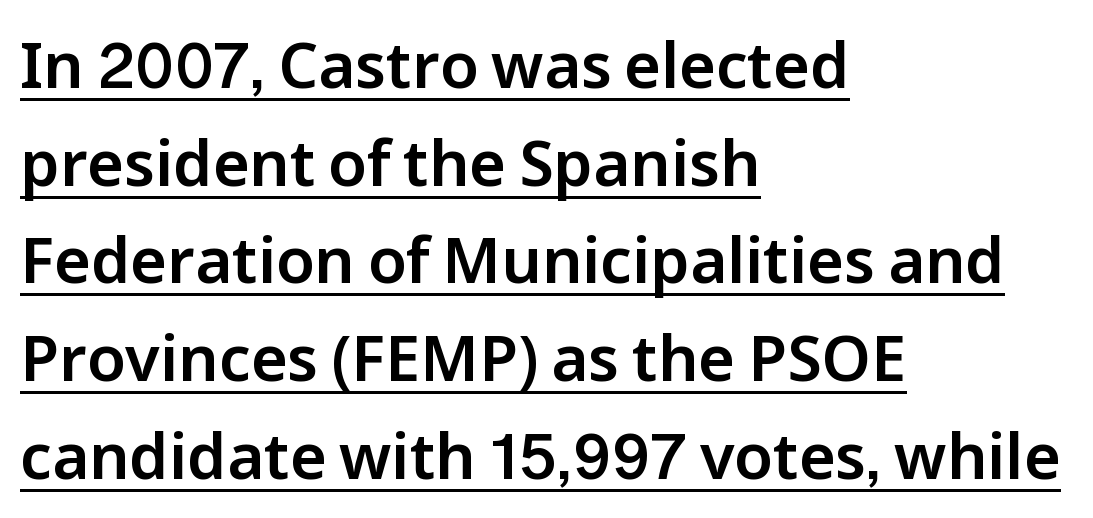
Q: Is the text italic (slanted)? A: No, it is upright.
Q: Is the typeface a serif or a sans-serif typeface? A: Sans-serif.
Q: Is the text underlined? A: Yes.
Q: How is the paragraph aligned? A: Left-aligned.
Q: Is the spacing between letters normal or unusually wide? A: Normal.
Q: Is the spacing between lines tight, normal or loose? A: Normal.
Q: Width (condensed, normal, or wide)? A: Normal.
Q: Stroke contrast? A: Low.
Q: x-height? A: Medium.
Q: Monospaced? A: No.
